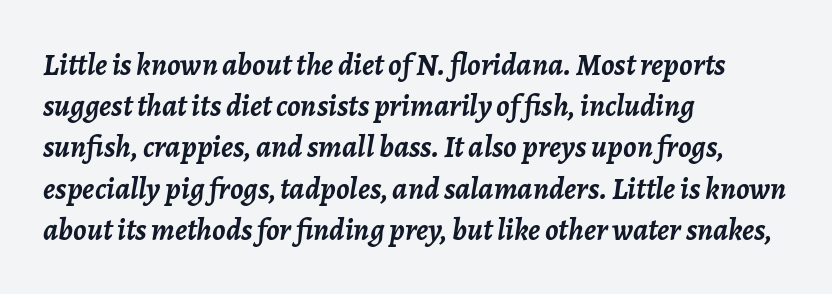
The image shows 31 px semibold type, italic (leaning right); set left-aligned, normal line spacing (1.33x), normal letter spacing, not underlined; low stroke contrast and a medium x-height.
